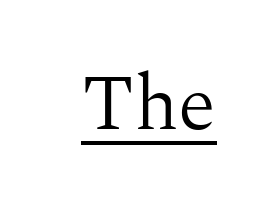
{"serif": "yes", "italic": "no", "bold": "no", "weight": "light", "width": "normal", "stroke_contrast": "medium", "x_height": "medium", "monospaced": "no", "underline": "yes", "letter_spacing": "normal", "letter_spacing_em": 0.0, "glyph_px": 78}
